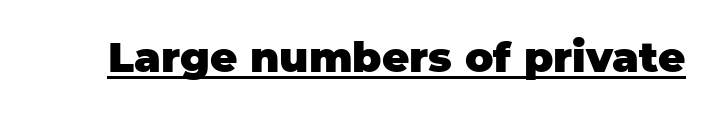
Q: Is the text bold? A: Yes.
Q: Is the text italic (slanted)? A: No, it is upright.
Q: Is the typeface a serif or a sans-serif typeface? A: Sans-serif.
Q: Is the text underlined? A: Yes.
Q: Is the spacing between letters normal or unusually wide? A: Normal.
Q: Width (condensed, normal, or wide)? A: Normal.
Q: Stroke contrast? A: Low.
Q: x-height? A: Large.
Q: Monospaced? A: No.
